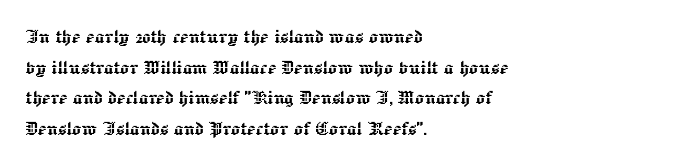
A typesetter would call this leading conventional body-copy spacing. No italicization has been applied; the sample stays upright. Tracking value appears to be zero — textbook default spacing. Short and long lines alike share a common starting point at left. Decoration check: the copy has no underline.
